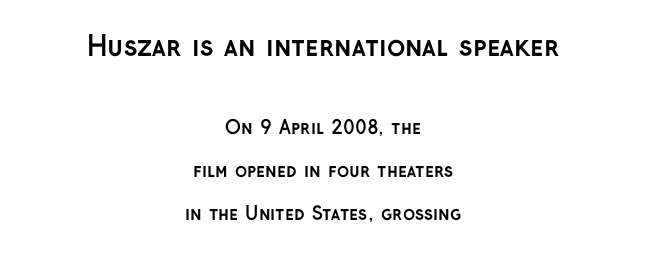
{"italic": "no", "bold": "yes", "underline": "no", "align": "center", "line_spacing": "loose", "line_spacing_ratio": 2.41, "letter_spacing": "normal", "letter_spacing_em": 0.0, "larger_block": "first", "size_ratio": 1.5, "glyph_px": 27}
